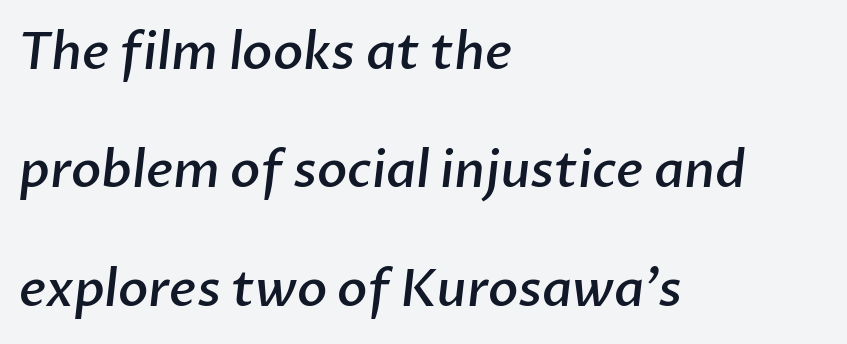
Successive baselines arrive slowly, with a big drop between each. Reading down the block, your eye returns to a fixed left position each line. These lines carry some extra weight — a demibold, not a full bold. The rendering shows plain stroke endings on the letterforms — a sans-serif design. Tracking value appears to be zero — textbook default spacing. A typesetter would call this proportional, since set widths differ per character.
